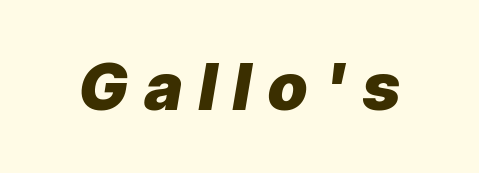
{"italic": "yes", "lean": "right", "slant_degrees": 9, "bold": "yes", "weight": "heavy", "width": "normal", "stroke_contrast": "low", "x_height": "medium", "monospaced": "no", "underline": "no", "letter_spacing": "wide", "letter_spacing_em": 0.26, "glyph_px": 65}
